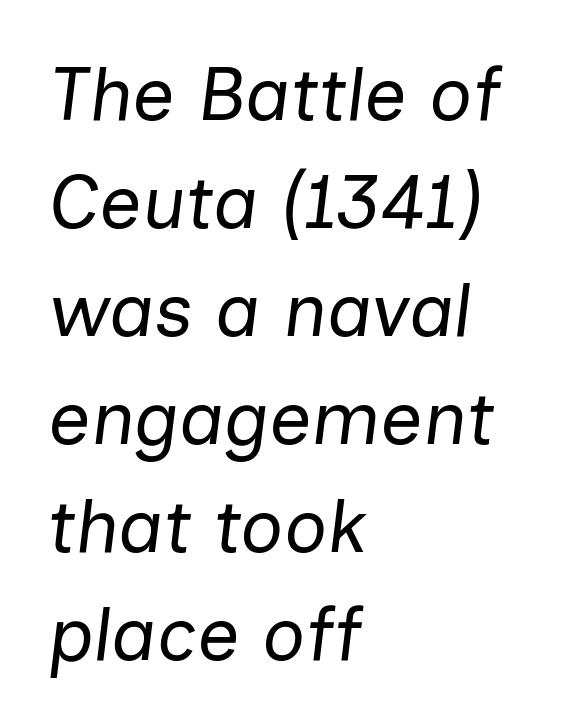
Compared with typical body copy, the letter spacing here is the same. Is the block centered? No — it sits flush against the left margin. A quiet, ordinary-to-light weight characterises the typeface. In terms of leading, this rendering sits right in the middle. Looks like regular typesetting: each glyph gets only the width it needs.
